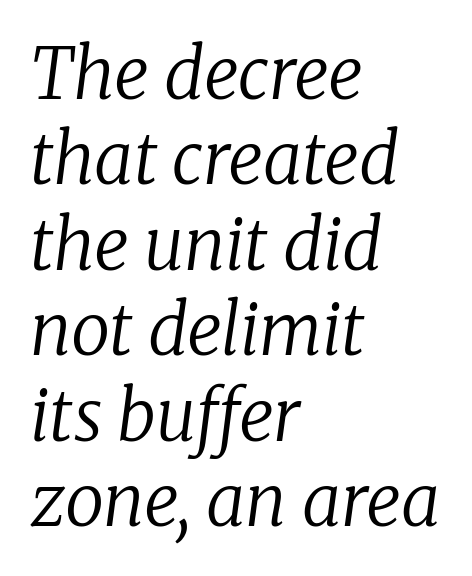
Q: Is the text bold? A: No.
Q: Is the text italic (slanted)? A: Yes, it leans right by about 8 degrees.
Q: Is the typeface a serif or a sans-serif typeface? A: Serif.
Q: Is the text underlined? A: No.
Q: How is the paragraph aligned? A: Left-aligned.
Q: Is the spacing between letters normal or unusually wide? A: Normal.
Q: Width (condensed, normal, or wide)? A: Normal.
Q: Stroke contrast? A: Low.
Q: x-height? A: Medium.
Q: Monospaced? A: No.
